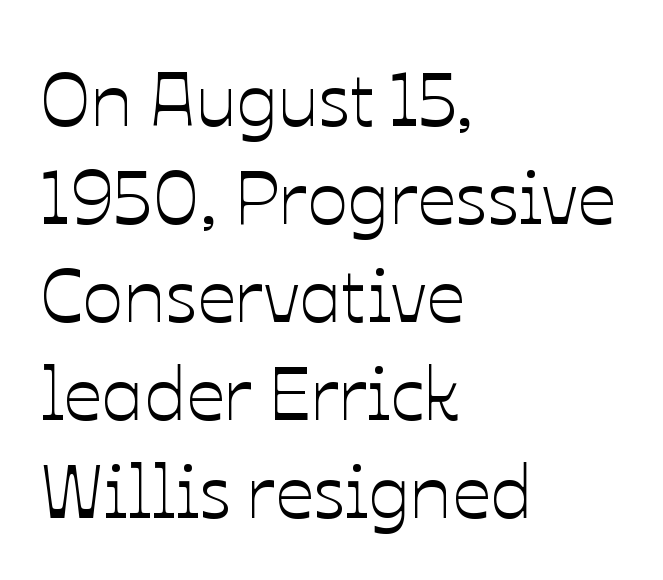
The image shows 76 px text type, upright; set left-aligned, normal line spacing (1.29x), normal letter spacing, not underlined; low stroke contrast and a medium x-height.
